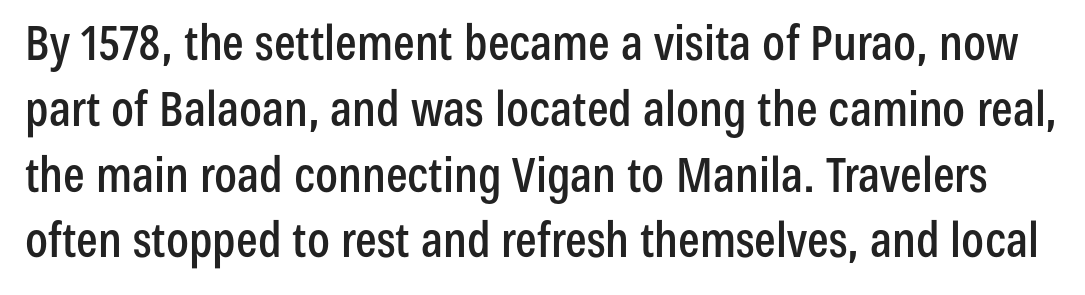
No word sits above an underline. This is sans-serif lettering, the kind often seen on screens and signage. Italic: no, the glyphs are upright roman. In terms of letterspacing, this is plain default setting. The space between consecutive lines is moderate.
